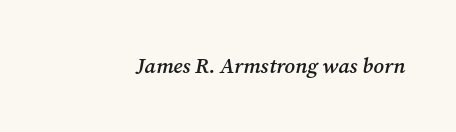
Summary of weight: moderately heavy, a semibold. Letters rest on an invisible, unmarked baseline. This sample uses an oblique cut, with every glyph tilted off the vertical. Glyph-to-glyph distance matches everyday printed text.
